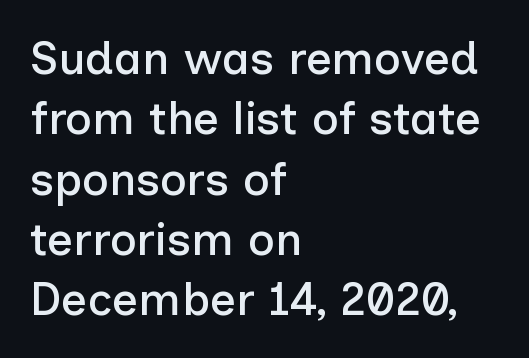
Quick note: underline off. One glance says typical: line gaps are just what's usual. Is the letter spacing exaggerated? No — it looks like the ordinary default. Which margin do the lines hug? The left one — the right edge is uneven. Every character sits straight up, as roman type does.
